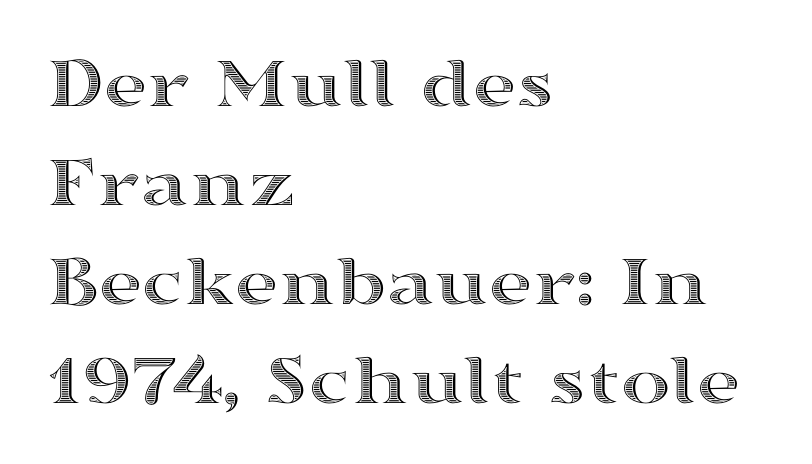
Q: Is the text italic (slanted)? A: No, it is upright.
Q: Is the text underlined? A: No.
Q: How is the paragraph aligned? A: Left-aligned.
Q: Is the spacing between letters normal or unusually wide? A: Normal.
Q: Is the spacing between lines tight, normal or loose? A: Normal.
Q: Width (condensed, normal, or wide)? A: Wide.
Q: x-height? A: Medium.
Q: Monospaced? A: No.
